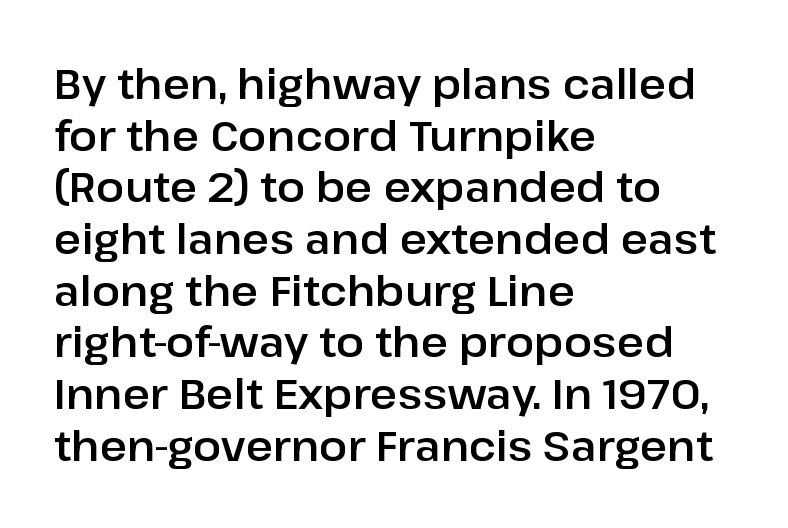
The lettering holds an erect, upright posture throughout. The passage is arranged the way most books set body copy — flush left. The letters advance in unequal steps, a hallmark of proportional type. Honestly, the letter spacing is just normal — you wouldn't notice it. The rendering shows plain stroke endings on the letterforms — a sans-serif design.
